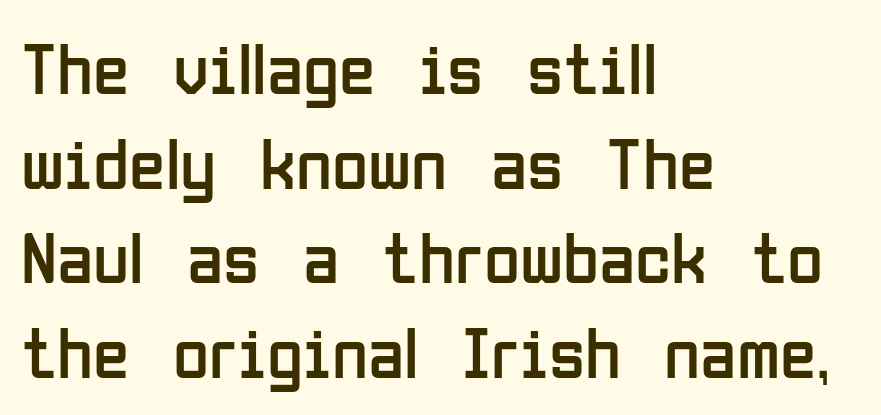
The image shows 74 px regular-weight, condensed sans-serif type, upright; set left-aligned, normal line spacing (1.28x), normal letter spacing, not underlined; low stroke contrast and a medium x-height.
